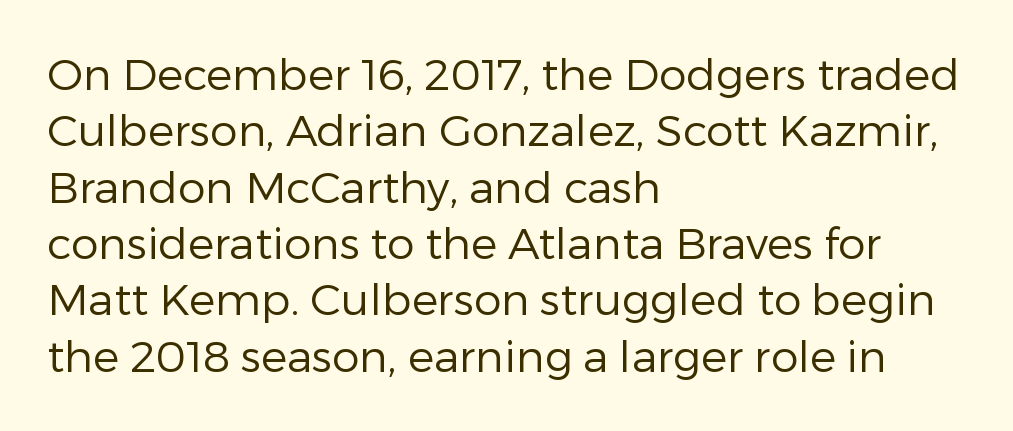
{"serif": "no", "italic": "no", "bold": "no", "weight": "regular", "width": "normal", "stroke_contrast": "low", "x_height": "medium", "monospaced": "no", "underline": "no", "align": "left", "line_spacing": "normal", "line_spacing_ratio": 1.28, "letter_spacing": "normal", "letter_spacing_em": 0.0, "glyph_px": 44}
